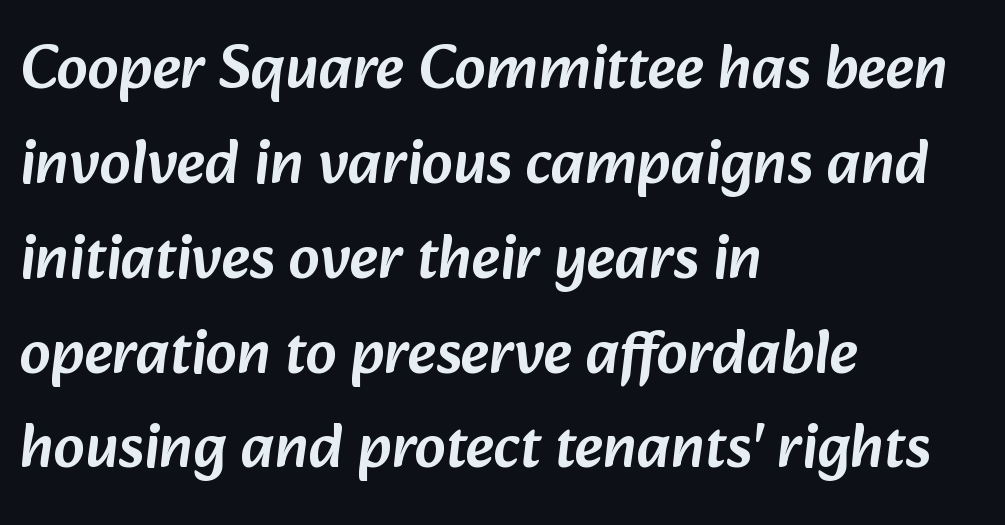
Q: Is the typeface a serif or a sans-serif typeface? A: Sans-serif.
Q: Is the text underlined? A: No.
Q: How is the paragraph aligned? A: Left-aligned.
Q: Is the spacing between letters normal or unusually wide? A: Normal.
Q: Is the spacing between lines tight, normal or loose? A: Normal.
Q: Width (condensed, normal, or wide)? A: Normal.
Q: Stroke contrast? A: Low.
Q: x-height? A: Medium.
Q: Monospaced? A: No.
